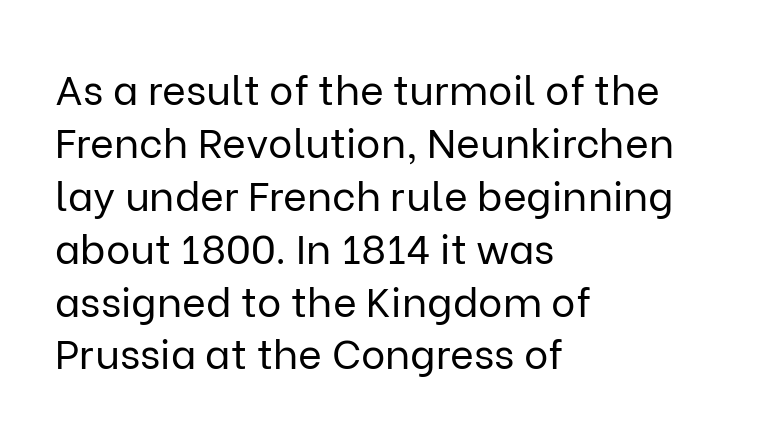
Does the copy run flush right? No — it runs flush left. This reads as an unemphasized weight, regular at the heaviest. The face used here is proportionally spaced, like ordinary book or web type. Bare-footed words on every line.
